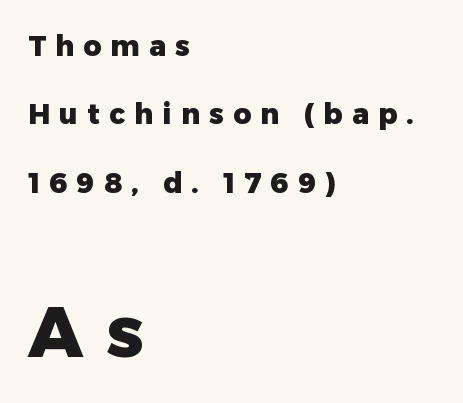
The image shows 70 px heavy sans-serif type, upright; set left-aligned, loose line spacing (2.44x), unusually wide letter spacing (+0.33 em), not underlined; the second (bottom) block is 2.5x larger; low stroke contrast and a medium x-height.
